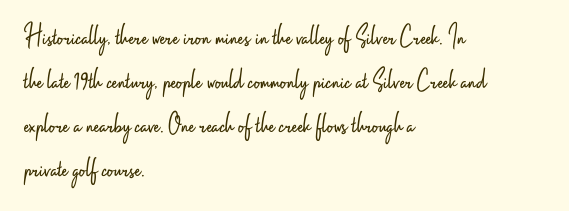
The font is comparable to plain body text, perhaps lighter. The foot of each line stays bare and open. You could not count columns in this text — the font is proportionally spaced. Successive baselines arrive at the customary interval.
